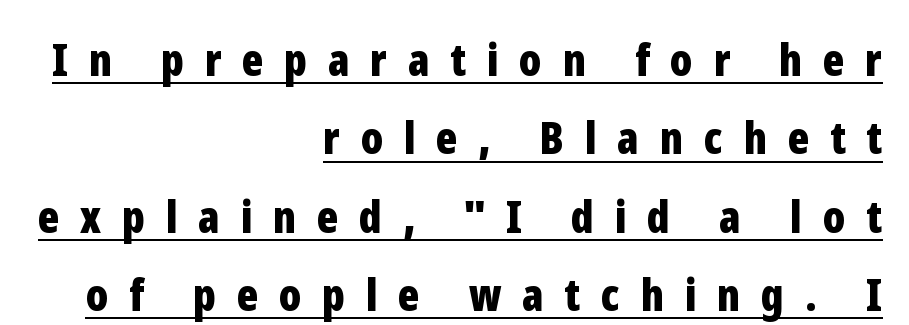
The text block is weighted toward the right margin, trailing off unevenly leftward. To sum up the face: it is a sans, with no serifs. Someone cranked the tracking dial way up on this one. Does a line run under the words? Yes, clearly.
